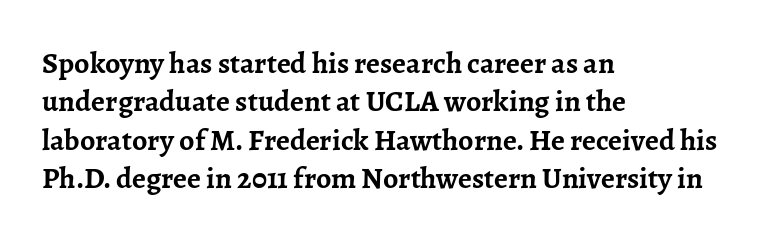
The image shows 30 px semibold serif type, upright; set left-aligned, normal line spacing (1.28x), normal letter spacing, not underlined; low stroke contrast and a medium x-height.
